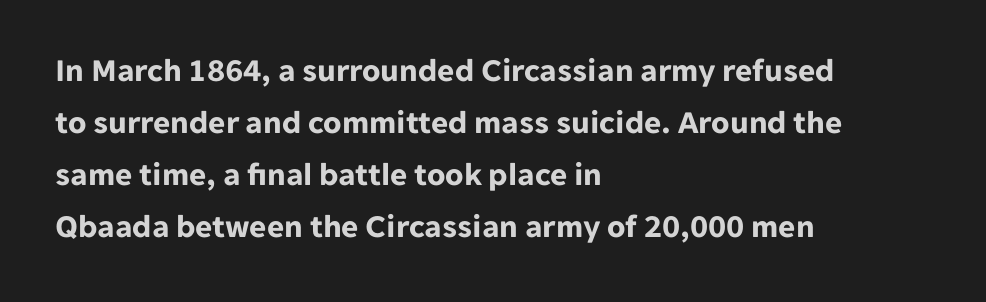
The image shows 33 px bold sans-serif type, upright; set left-aligned, normal line spacing (1.58x), normal letter spacing, not underlined; low stroke contrast and a medium x-height.
